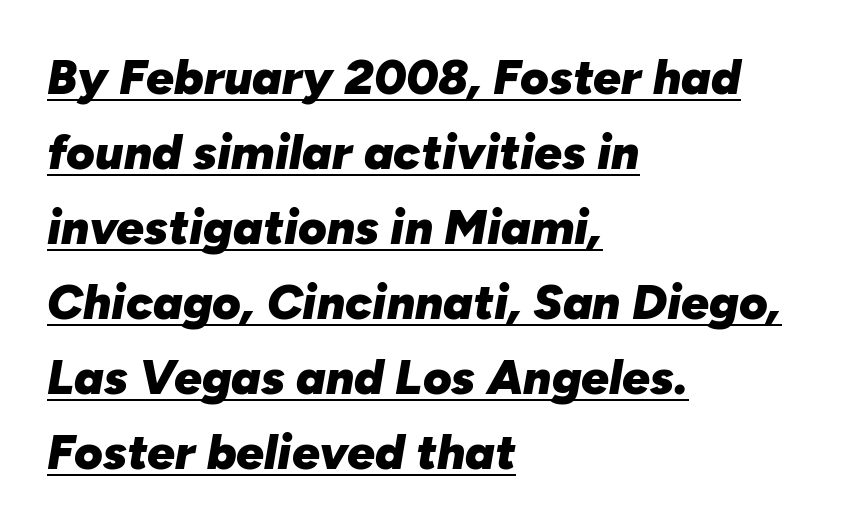
The image shows 49 px heavy type, italic (leaning right); set left-aligned, normal line spacing (1.53x), normal letter spacing, underlined; low stroke contrast and a medium x-height.
